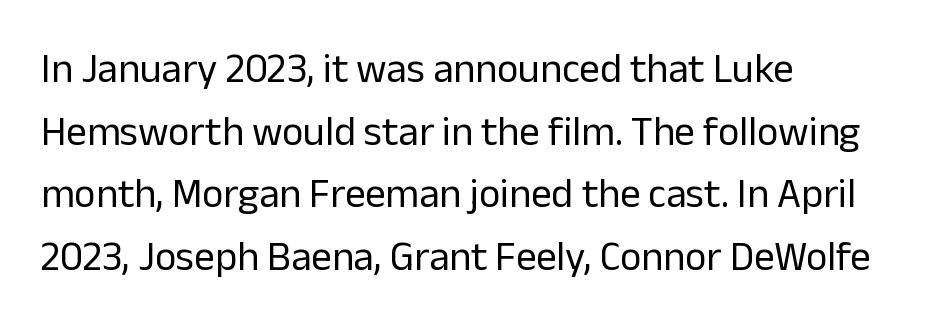
Q: Is the text bold? A: No.
Q: Is the text italic (slanted)? A: No, it is upright.
Q: Is the typeface a serif or a sans-serif typeface? A: Sans-serif.
Q: Is the text underlined? A: No.
Q: How is the paragraph aligned? A: Left-aligned.
Q: Is the spacing between letters normal or unusually wide? A: Normal.
Q: Is the spacing between lines tight, normal or loose? A: Normal.
Q: Width (condensed, normal, or wide)? A: Normal.
Q: Stroke contrast? A: Low.
Q: x-height? A: Medium.
Q: Monospaced? A: No.
